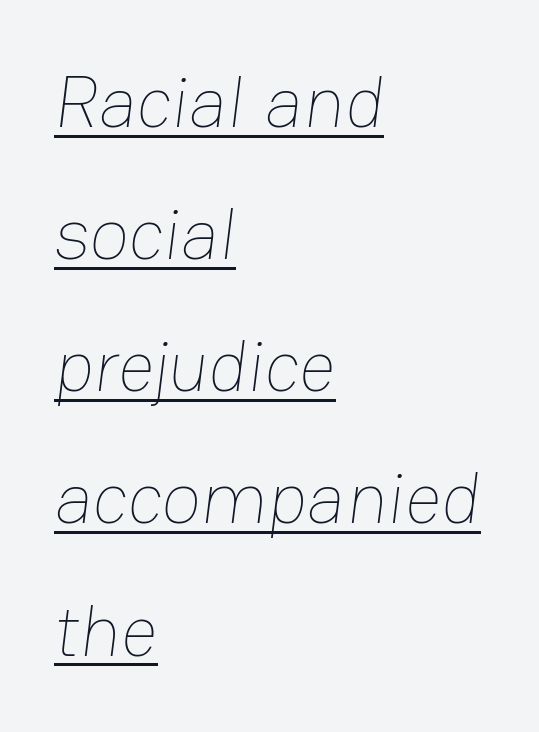
Notice how a bar underscores the lettering throughout. Heaviness? Minimal to ordinary, like unemphasized prose. Standard letterfit; no display-style spreading of the glyphs. These lines are rendered in a variable-pitch font.
